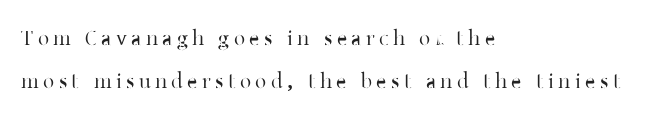
{"italic": "no", "underline": "no", "align": "left", "line_spacing": "loose", "line_spacing_ratio": 1.96, "letter_spacing": "wide", "letter_spacing_em": 0.2, "glyph_px": 22}
